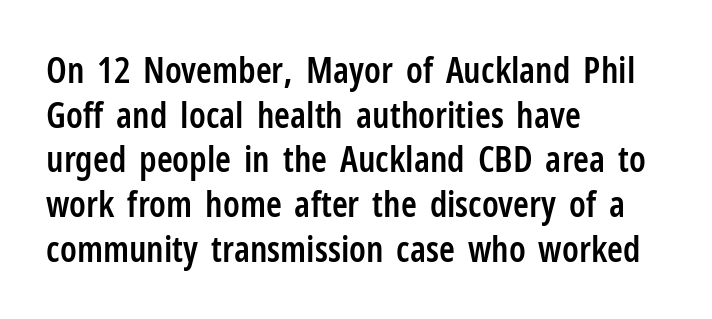
{"serif": "no", "italic": "no", "bold": "semi", "weight": "semibold", "width": "condensed", "stroke_contrast": "low", "x_height": "medium", "monospaced": "no", "underline": "no", "align": "left", "line_spacing_ratio": 1.24, "letter_spacing": "normal", "letter_spacing_em": 0.0, "glyph_px": 36}
